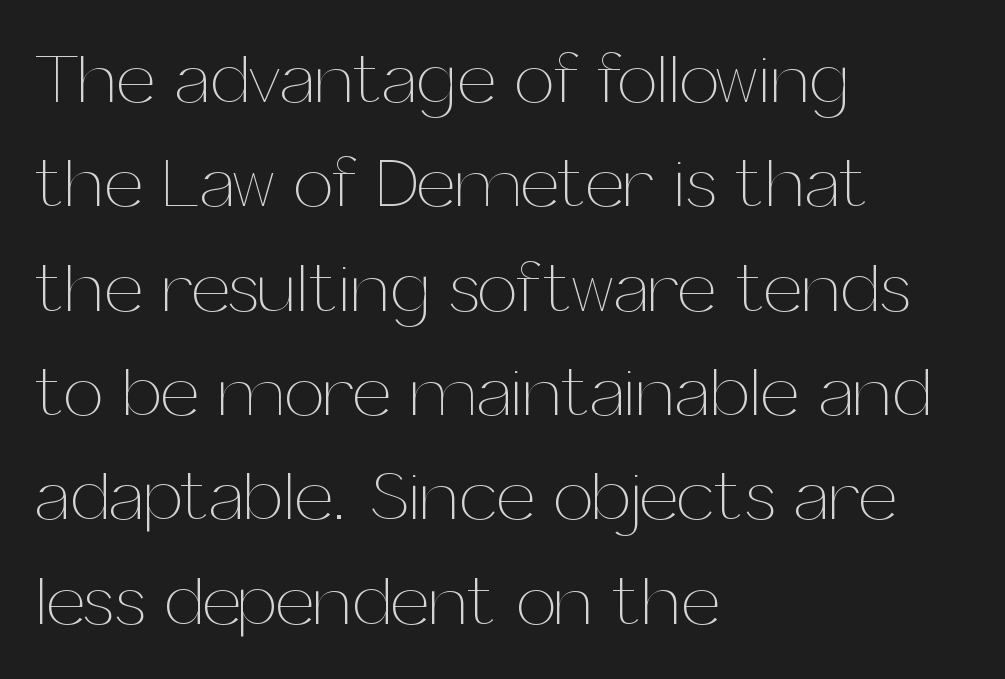
Q: Is the text bold? A: No.
Q: Is the text italic (slanted)? A: No, it is upright.
Q: Is the text underlined? A: No.
Q: How is the paragraph aligned? A: Left-aligned.
Q: Is the spacing between letters normal or unusually wide? A: Normal.
Q: Is the spacing between lines tight, normal or loose? A: Normal.
Q: Width (condensed, normal, or wide)? A: Normal.
Q: Stroke contrast? A: Medium.
Q: x-height? A: Medium.
Q: Monospaced? A: No.
